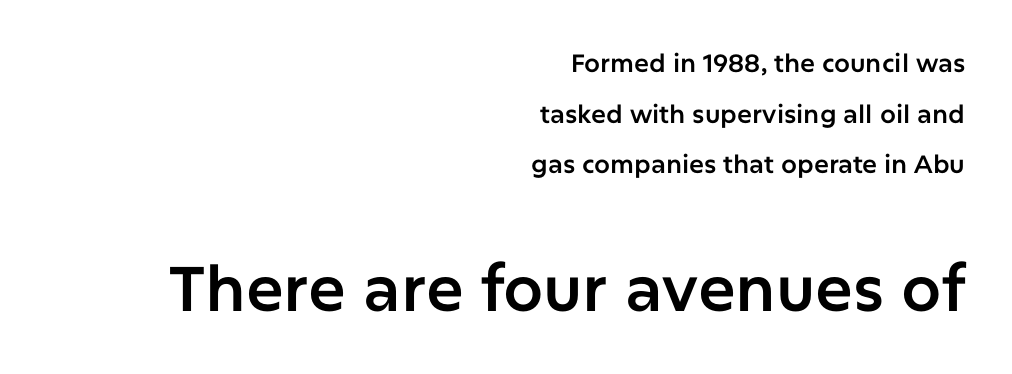
{"serif": "no", "italic": "no", "width": "normal", "stroke_contrast": "low", "x_height": "medium", "monospaced": "no", "underline": "no", "align": "right", "line_spacing": "loose", "line_spacing_ratio": 2.03, "letter_spacing": "normal", "letter_spacing_em": 0.0, "larger_block": "second", "size_ratio": 2.52, "glyph_px": 63}
